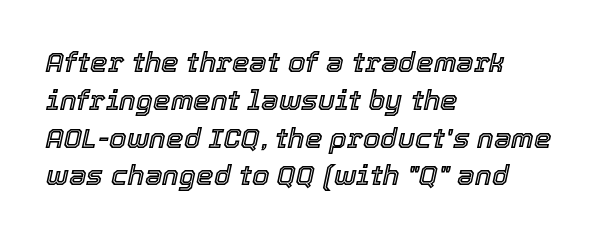
{"italic": "yes", "lean": "right", "slant_degrees": 12, "width": "normal", "x_height": "medium", "monospaced": "no", "underline": "no", "align": "left", "line_spacing": "normal", "line_spacing_ratio": 1.35, "letter_spacing": "normal", "letter_spacing_em": 0.0, "glyph_px": 28}
